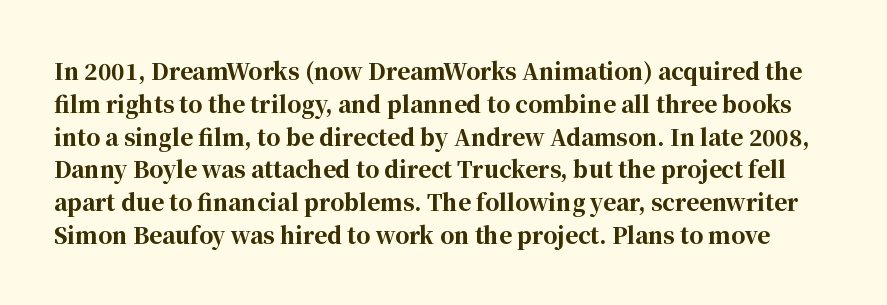
{"italic": "no", "bold": "yes", "underline": "no", "line_spacing": "normal", "line_spacing_ratio": 1.49, "letter_spacing": "normal", "letter_spacing_em": 0.0, "glyph_px": 22}
